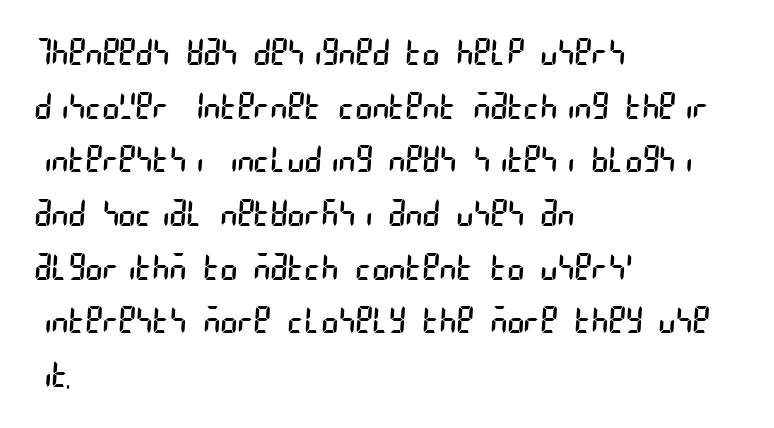
The image shows 36 px regular-weight, condensed sans-serif type; set left-aligned, normal line spacing (1.49x), normal letter spacing, not underlined; low stroke contrast and a large x-height.
